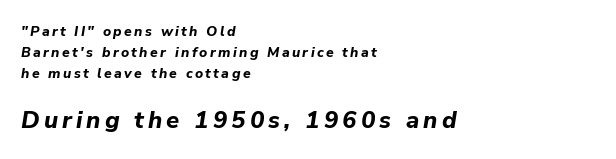
The image shows 24 px bold type, italic (leaning right); set left-aligned, normal line spacing (1.5x), not underlined; the second (bottom) block is 1.71x larger.
